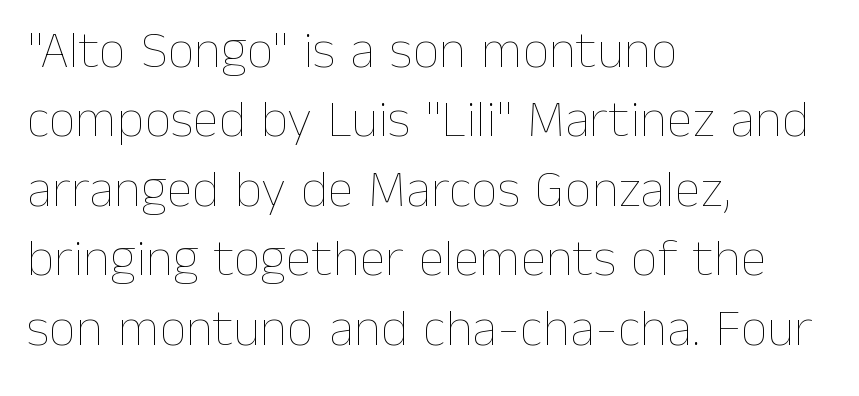
{"italic": "no", "bold": "no", "weight": "thin", "width": "normal", "stroke_contrast": "low", "x_height": "medium", "monospaced": "no", "underline": "no", "align": "left", "line_spacing": "normal", "line_spacing_ratio": 1.31, "letter_spacing": "normal", "letter_spacing_em": 0.0, "glyph_px": 53}
